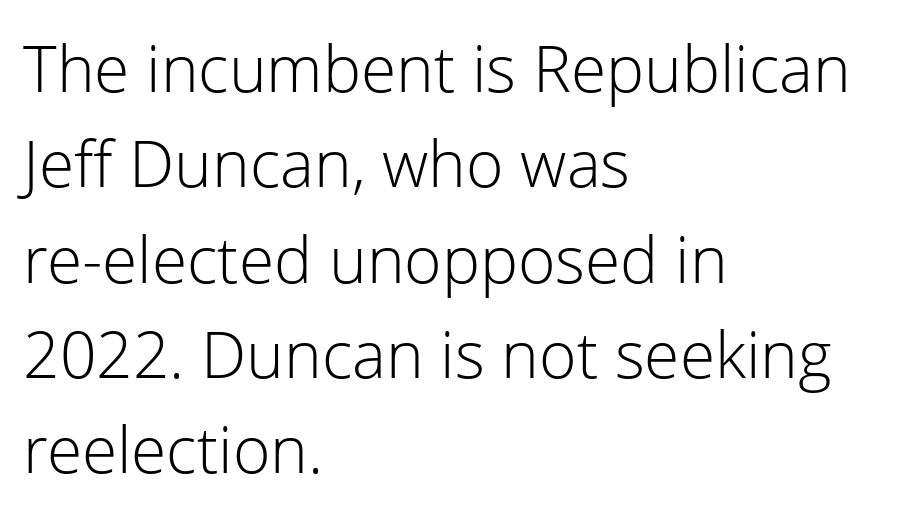
Only glyphs here, with clear space below each row. Upright lettering throughout. Note the varied advance widths — an 'i' is clearly narrower than an 'm'. The type is set solid horizontally, with unmodified tracking. One glance says typical: line gaps are just what's usual. The lines are quadded left.
